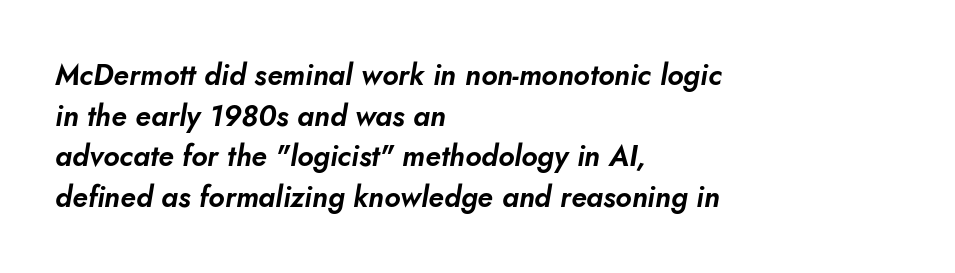
The image shows 29 px text type, italic (leaning right); set left-aligned, normal line spacing (1.4x), normal letter spacing, not underlined; low stroke contrast and a small x-height.
